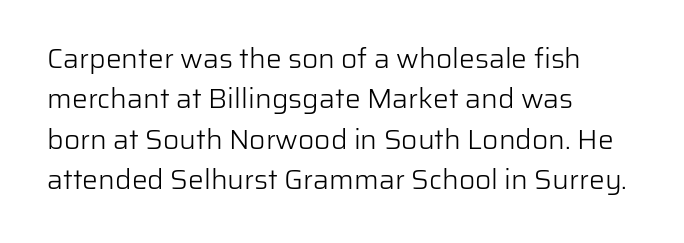
Q: Is the text bold? A: No.
Q: Is the text italic (slanted)? A: No, it is upright.
Q: Is the typeface a serif or a sans-serif typeface? A: Sans-serif.
Q: Is the text underlined? A: No.
Q: How is the paragraph aligned? A: Left-aligned.
Q: Is the spacing between letters normal or unusually wide? A: Normal.
Q: Is the spacing between lines tight, normal or loose? A: Normal.
Q: Width (condensed, normal, or wide)? A: Normal.
Q: Stroke contrast? A: Low.
Q: x-height? A: Medium.
Q: Monospaced? A: No.
